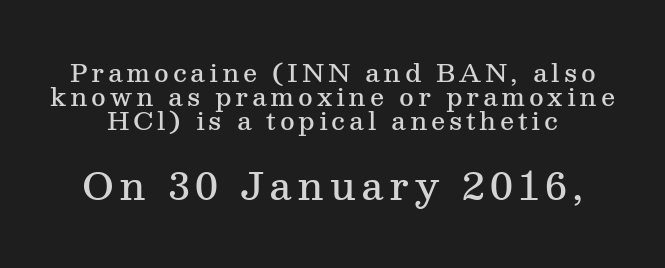
Q: Is the text bold? A: Semi-bold.
Q: Is the text italic (slanted)? A: No, it is upright.
Q: Is the typeface a serif or a sans-serif typeface? A: Serif.
Q: Is the text underlined? A: No.
Q: Is the spacing between lines tight, normal or loose? A: Tight.
Q: Which block of text is set in a larger size, the first (top) or the second (bottom)? A: The second (bottom) one.
Q: Width (condensed, normal, or wide)? A: Normal.
Q: Stroke contrast? A: Medium.
Q: x-height? A: Medium.
Q: Monospaced? A: No.
